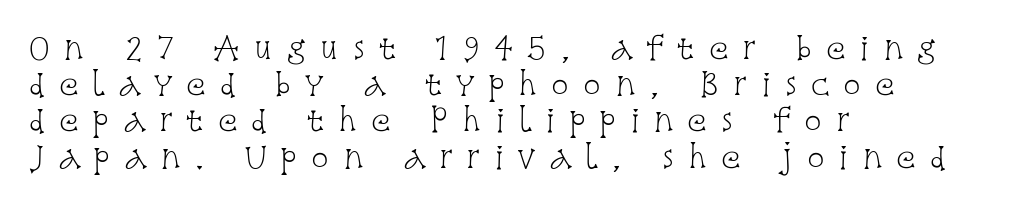
The image shows 29 px light, condensed serif type, upright; set left-aligned, normal line spacing (1.25x), unusually wide letter spacing (+0.48 em), not underlined; low stroke contrast and a large x-height.
